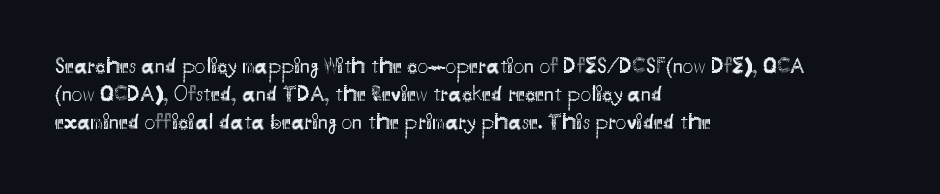
Q: Is the text bold? A: No.
Q: Is the text italic (slanted)? A: No, it is upright.
Q: Is the text underlined? A: No.
Q: How is the paragraph aligned? A: Left-aligned.
Q: Is the spacing between letters normal or unusually wide? A: Normal.
Q: Is the spacing between lines tight, normal or loose? A: Normal.
